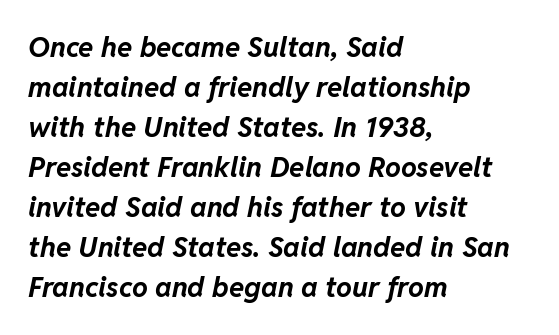
Italic? Definitely — the glyphs are oblique. Here the designer chose a conventional face with non-uniform glyph widths. Here the glyphs are tracked normally, forming tight word shapes. Quick note: underline off. Which margin do the lines hug? The left one — the right edge is uneven. Compared with typical paragraphs, the rows here are spaced about the same.
